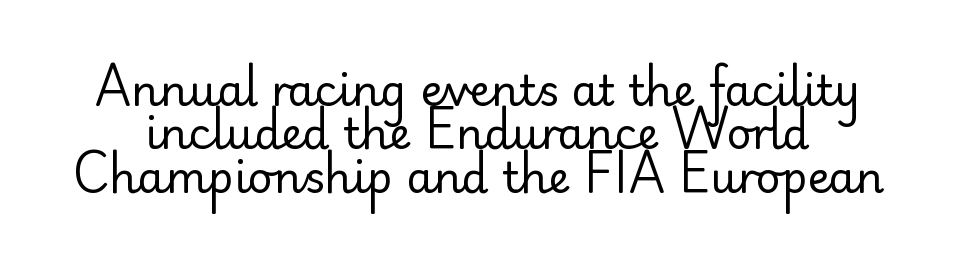
The image shows 43 px regular-weight sans-serif type, upright; set tight line spacing (1.01x), normal letter spacing, not underlined; low stroke contrast and a small x-height.
